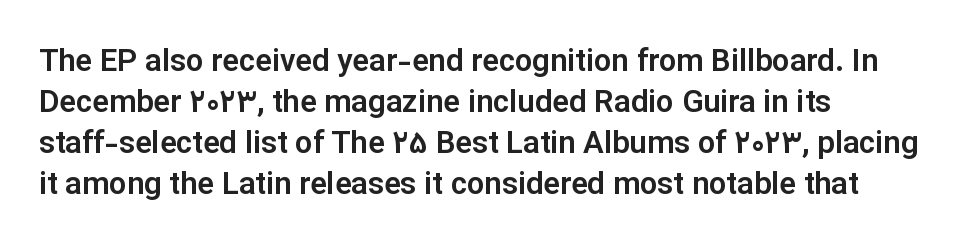
{"serif": "no", "italic": "no", "width": "normal", "stroke_contrast": "low", "x_height": "medium", "monospaced": "no", "underline": "no", "align": "left", "line_spacing": "normal", "line_spacing_ratio": 1.32, "letter_spacing": "normal", "letter_spacing_em": 0.0, "glyph_px": 31}
